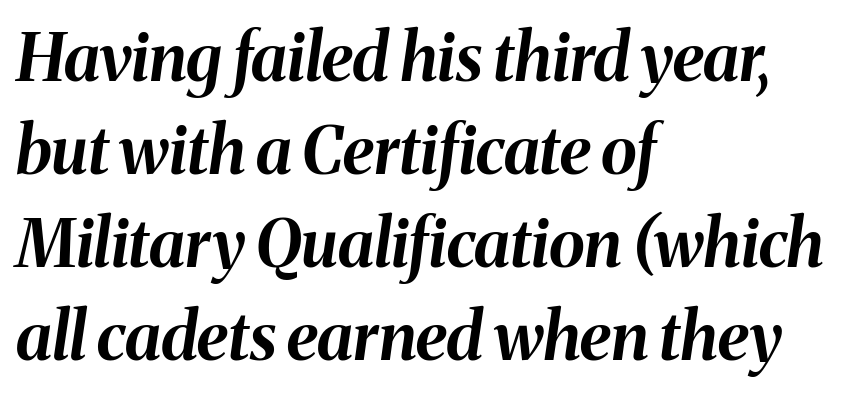
Q: Is the text bold? A: Yes.
Q: Is the text italic (slanted)? A: Yes, it leans right by about 8 degrees.
Q: Is the text underlined? A: No.
Q: How is the paragraph aligned? A: Left-aligned.
Q: Is the spacing between letters normal or unusually wide? A: Normal.
Q: Is the spacing between lines tight, normal or loose? A: Normal.
Q: Width (condensed, normal, or wide)? A: Normal.
Q: Stroke contrast? A: Medium.
Q: x-height? A: Medium.
Q: Monospaced? A: No.
